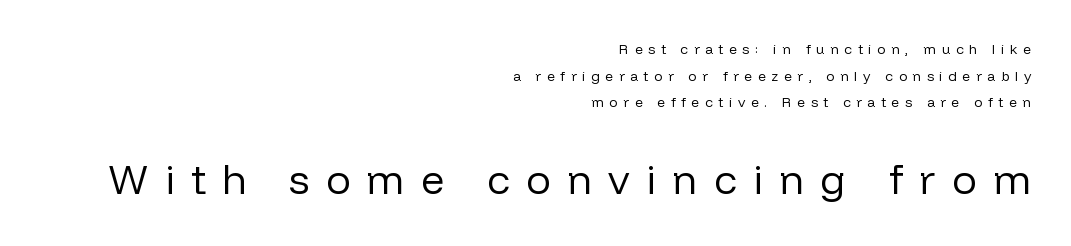
You can tell from the bare stems that sans-serif type was used. The ragged edge is on the left, which tells us the setting is flush right. The rendering uses natural spacing where letterforms have individual widths. Quick note: underline off. Each stroke keeps to a modest, everyday thickness or less. Italic? Not at all — the glyphs are vertical.
